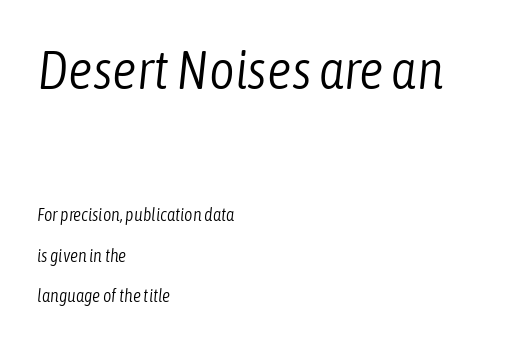
Q: Is the text bold? A: No.
Q: Is the text italic (slanted)? A: Yes, it leans right by about 6 degrees.
Q: Is the text underlined? A: No.
Q: How is the paragraph aligned? A: Left-aligned.
Q: Is the spacing between letters normal or unusually wide? A: Normal.
Q: Is the spacing between lines tight, normal or loose? A: Loose.
Q: Which block of text is set in a larger size, the first (top) or the second (bottom)? A: The first (top) one.
Q: Width (condensed, normal, or wide)? A: Condensed.
Q: Stroke contrast? A: Low.
Q: x-height? A: Medium.
Q: Monospaced? A: No.
